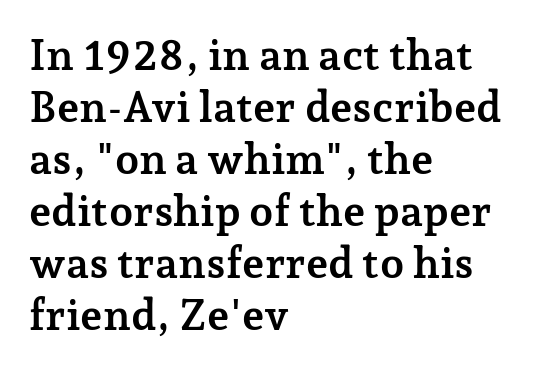
When letters stand straight like this, we call the style roman or upright. Typesetter's note: full bold, strokes at maximum text heaviness. This sample has the flowing, uneven cadence of proportional lettering. Glyph-to-glyph distance matches everyday printed text.
